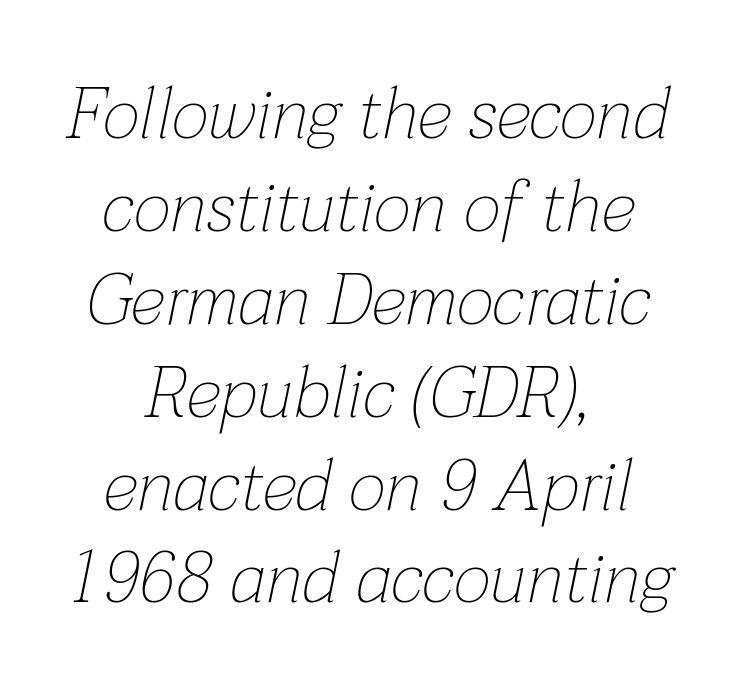
Q: Is the text bold? A: No.
Q: Is the text italic (slanted)? A: Yes, it leans right by about 12 degrees.
Q: Is the text underlined? A: No.
Q: How is the paragraph aligned? A: Centered.
Q: Is the spacing between letters normal or unusually wide? A: Normal.
Q: Is the spacing between lines tight, normal or loose? A: Normal.
Q: Width (condensed, normal, or wide)? A: Normal.
Q: Stroke contrast? A: Low.
Q: x-height? A: Medium.
Q: Monospaced? A: No.
